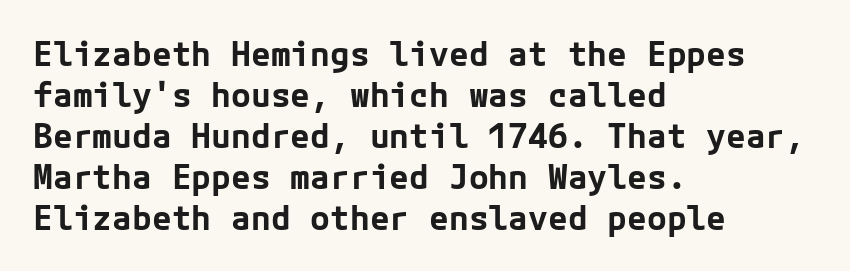
{"serif": "no", "italic": "no", "bold": "yes", "weight": "bold", "width": "normal", "stroke_contrast": "low", "x_height": "medium", "underline": "no", "align": "left", "line_spacing_ratio": 1.24, "letter_spacing": "normal", "letter_spacing_em": 0.0, "glyph_px": 33}
